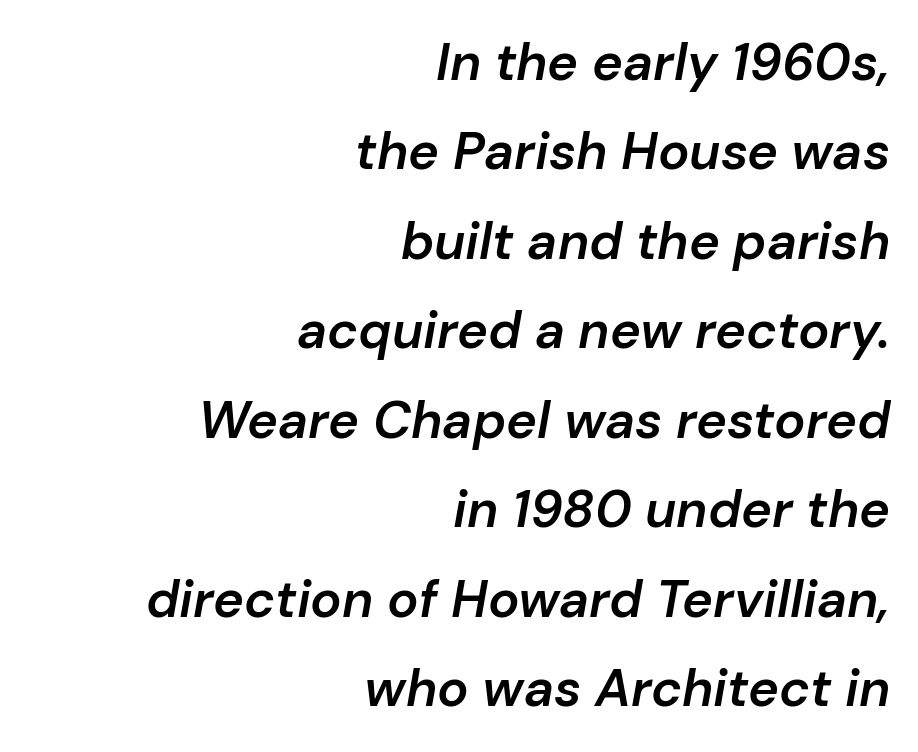
{"italic": "yes", "lean": "right", "slant_degrees": 10, "bold": "semi", "weight": "semibold", "width": "normal", "stroke_contrast": "low", "x_height": "medium", "monospaced": "no", "underline": "no", "align": "right", "line_spacing_ratio": 1.72, "letter_spacing": "normal", "letter_spacing_em": 0.0, "glyph_px": 52}
